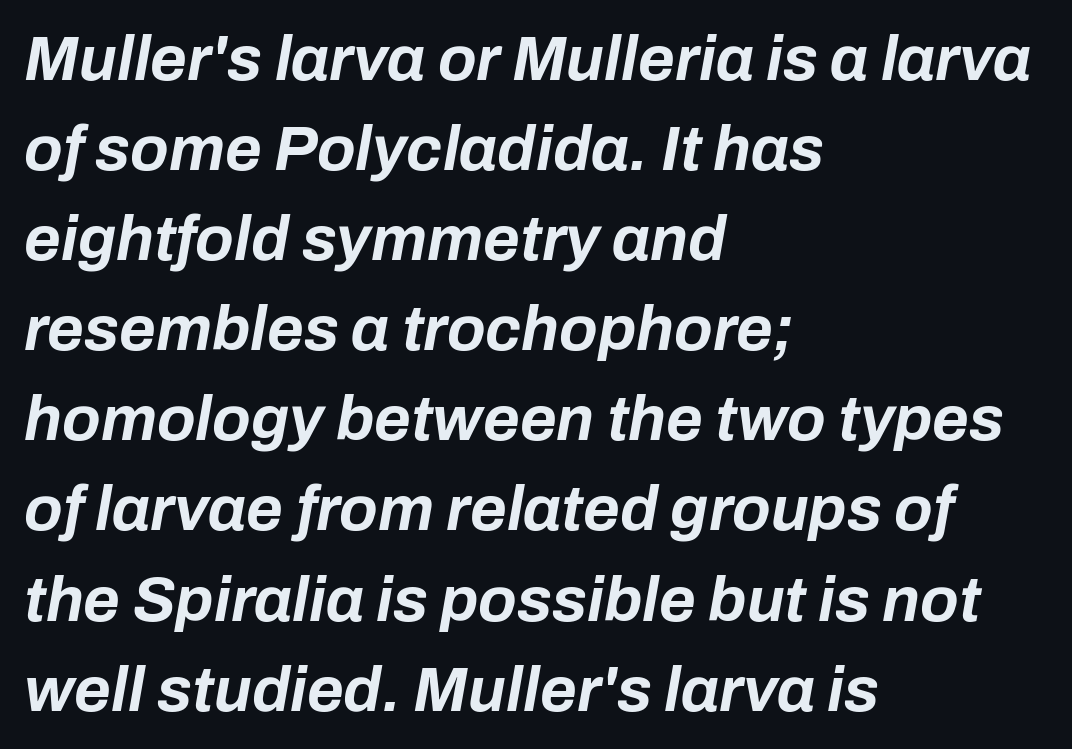
The image shows 63 px bold type, italic (leaning right); set left-aligned, normal line spacing (1.43x), normal letter spacing, not underlined; low stroke contrast and a medium x-height.
